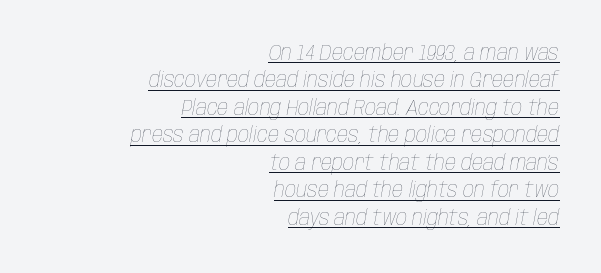
The image shows 22 px text type, italic (leaning right); set right-aligned, normal line spacing (1.25x), normal letter spacing, underlined.
